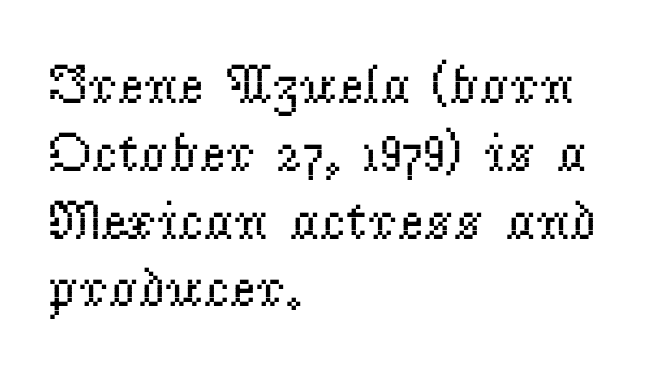
The image shows 56 px regular-weight serif type, upright; set left-aligned, line spacing 1.21x, normal letter spacing, not underlined; low stroke contrast and a small x-height.
